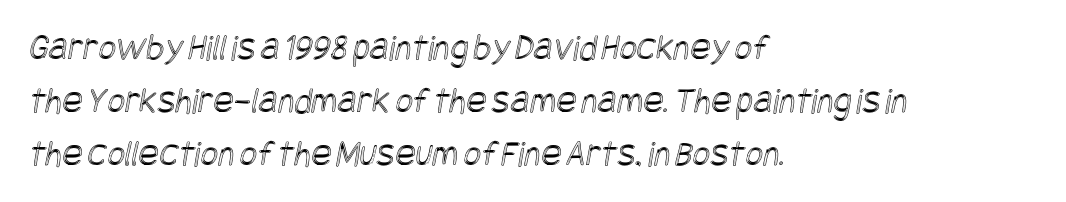
Teacher's note: observe the even left margin — that is flush-left alignment. The words here are not underlined. Whoever set this chose a conventional vertical rhythm. Standard letterfit; no display-style spreading of the glyphs.
